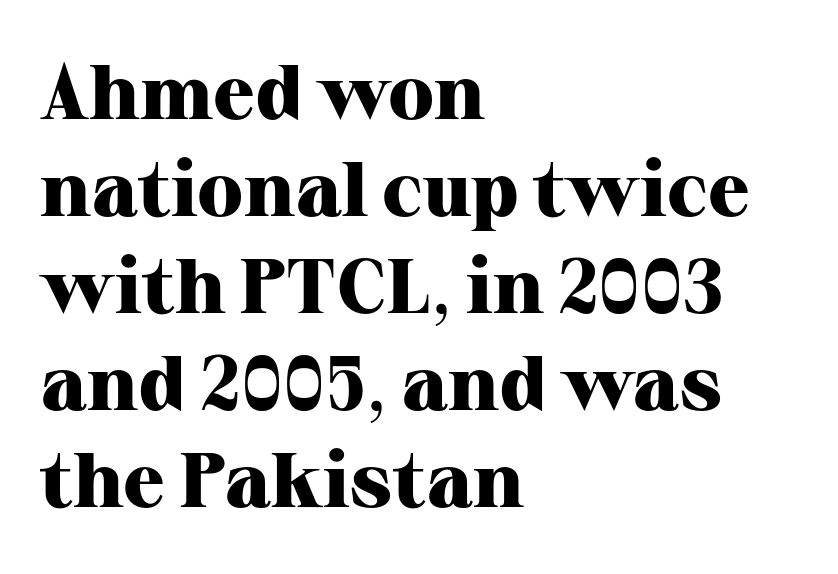
Line spacing here is normal. Line starts are locked; line ends wander. The characters look thick and weighty, a clear bold. These lines are rendered in a variable-pitch font. Style check: upright.
